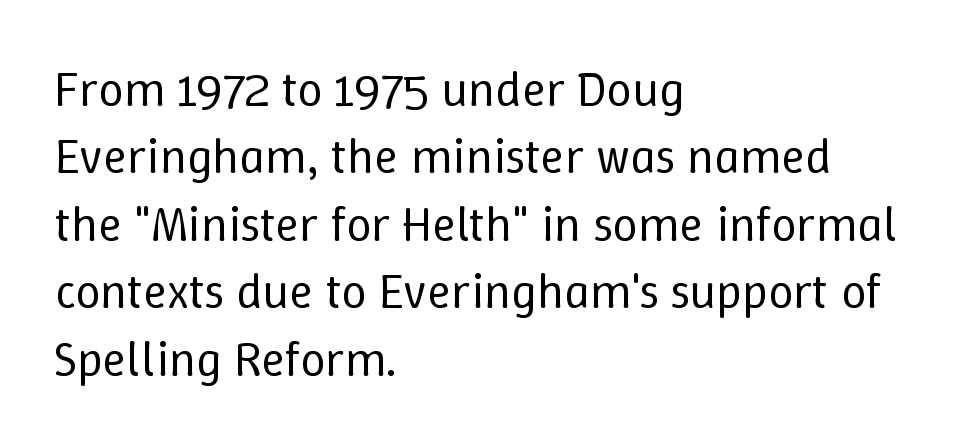
This rendering uses left alignment, leaving the right contour irregular. Leading: standard. Does extra space separate the letters? No, they use regular spacing. Proportional: the letters do not fall into vertical columns. Decoration check: the copy has no underline.
